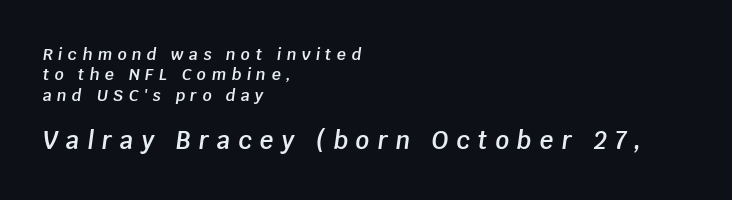
Q: Is the text bold? A: Semi-bold.
Q: Is the text italic (slanted)? A: Yes, it leans right by about 8 degrees.
Q: Is the text underlined? A: No.
Q: How is the paragraph aligned? A: Left-aligned.
Q: Is the spacing between letters normal or unusually wide? A: Unusually wide.
Q: Is the spacing between lines tight, normal or loose? A: Normal.
Q: Which block of text is set in a larger size, the first (top) or the second (bottom)? A: The second (bottom) one.
